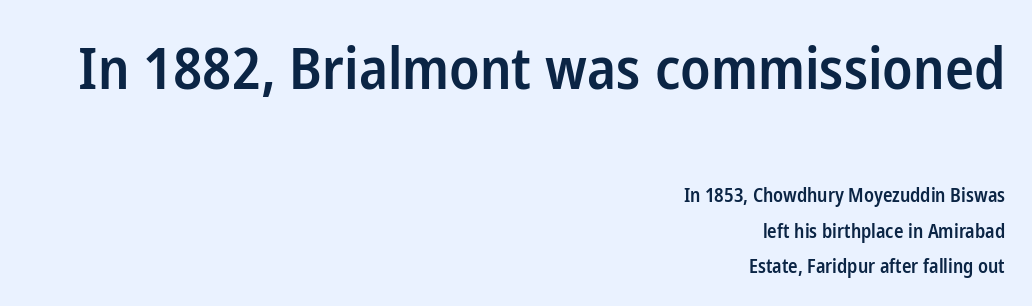
Alignment: flush right. This is the regular roman posture of the typeface. Nothing unusual about the tracking: characters are spaced as the font intends. Each row of text sits above clean, open space.
